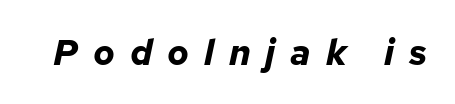
Looks like regular typesetting: each glyph gets only the width it needs. Honestly, the letter spacing is so wide it's the main thing you notice. Beneath every word, the page is bare. Observe the lean: these are italic letterforms. Its strokes are broad and dark, the hallmark of bold type.
